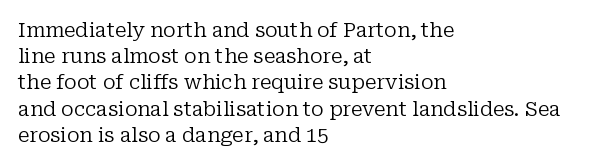
No chunkiness to these letters — they're not bold. Alignment: flush left. Do the letters lean? They stand straight. Horizontal bands of white between lines are of average thickness. Has an underline been added? It has not. Is the letter spacing exaggerated? No — it looks like the ordinary default.
